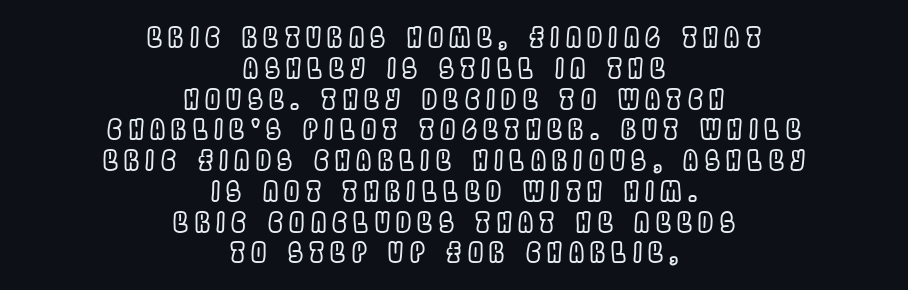
{"italic": "no", "underline": "no", "align": "center", "line_spacing": "tight", "line_spacing_ratio": 1.14, "letter_spacing": "wide", "letter_spacing_em": 0.23, "glyph_px": 27}
